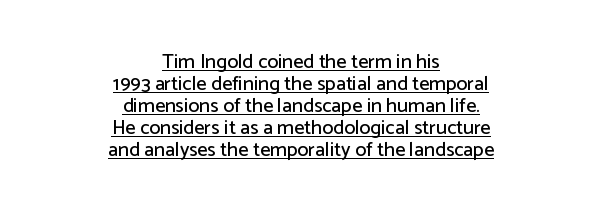
The image shows 20 px text type, upright; set centered, tight line spacing (1.1x), normal letter spacing, underlined.
